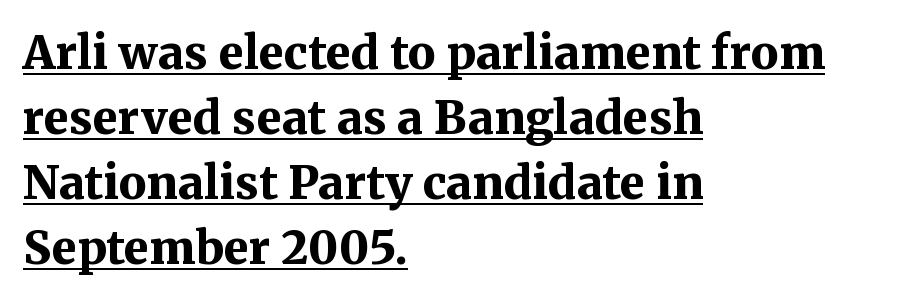
{"serif": "yes", "italic": "no", "bold": "yes", "weight": "bold", "width": "normal", "stroke_contrast": "medium", "x_height": "medium", "monospaced": "no", "underline": "yes", "align": "left", "line_spacing": "normal", "line_spacing_ratio": 1.41, "letter_spacing": "normal", "letter_spacing_em": 0.0, "glyph_px": 46}
